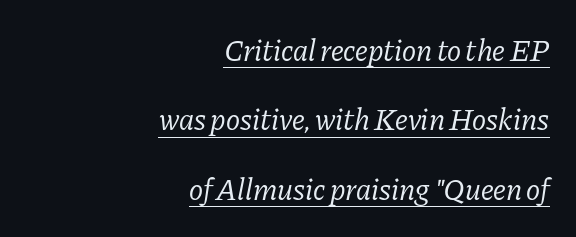
The image shows 30 px regular-weight serif type, italic (leaning right); set right-aligned, loose line spacing (2.31x), normal letter spacing, underlined; low stroke contrast and a medium x-height.
